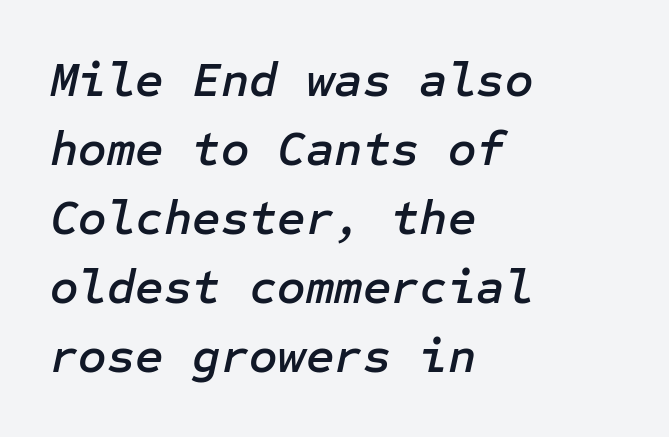
The image shows 49 px text type, italic (leaning right); set left-aligned, normal line spacing (1.41x), normal letter spacing, not underlined; low stroke contrast and a medium x-height.
